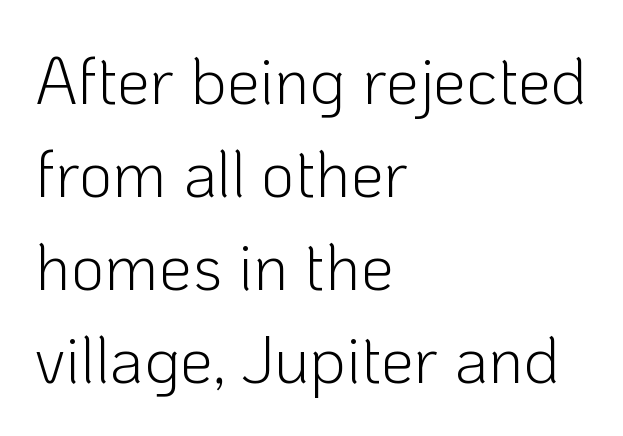
The image shows 66 px light sans-serif type, upright; set left-aligned, normal line spacing (1.41x), normal letter spacing, not underlined; low stroke contrast and a medium x-height.
